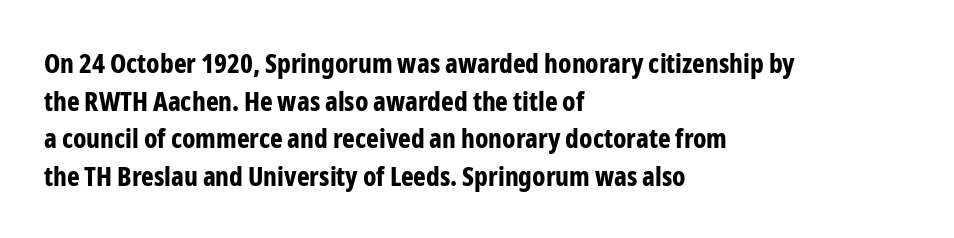
Q: Is the text bold? A: Yes.
Q: Is the text italic (slanted)? A: No, it is upright.
Q: Is the text underlined? A: No.
Q: How is the paragraph aligned? A: Left-aligned.
Q: Is the spacing between letters normal or unusually wide? A: Normal.
Q: Is the spacing between lines tight, normal or loose? A: Normal.
